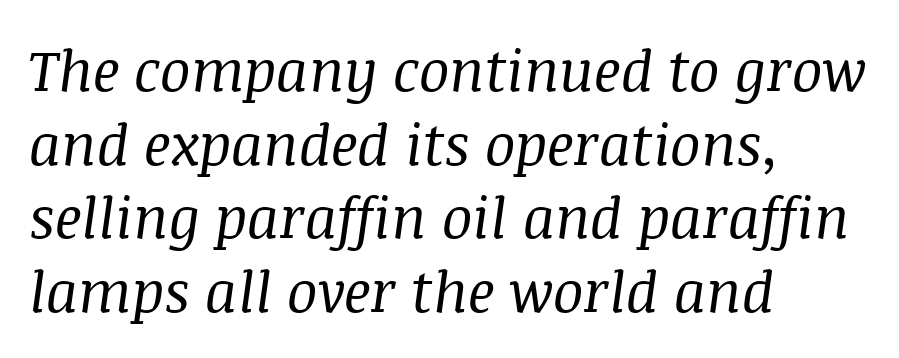
Q: Is the text bold? A: No.
Q: Is the text italic (slanted)? A: Yes, it leans right by about 8 degrees.
Q: Is the typeface a serif or a sans-serif typeface? A: Serif.
Q: Is the text underlined? A: No.
Q: How is the paragraph aligned? A: Left-aligned.
Q: Is the spacing between letters normal or unusually wide? A: Normal.
Q: Is the spacing between lines tight, normal or loose? A: Normal.
Q: Width (condensed, normal, or wide)? A: Normal.
Q: Stroke contrast? A: Medium.
Q: x-height? A: Large.
Q: Monospaced? A: No.
